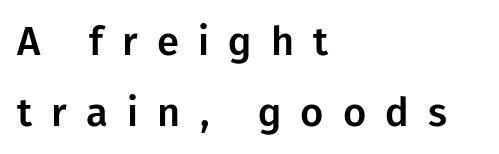
{"serif": "no", "italic": "no", "width": "normal", "stroke_contrast": "low", "x_height": "medium", "monospaced": "no", "underline": "no", "align": "left", "line_spacing_ratio": 1.77, "letter_spacing": "wide", "letter_spacing_em": 0.48, "glyph_px": 40}
